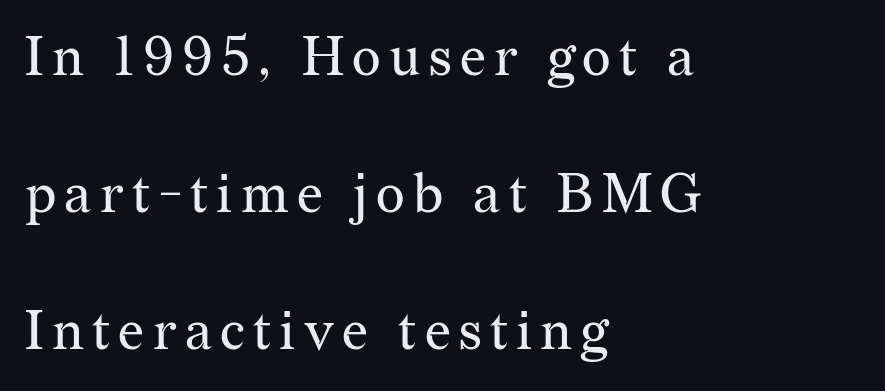
{"serif": "yes", "italic": "no", "bold": "no", "weight": "regular", "width": "normal", "stroke_contrast": "medium", "x_height": "medium", "monospaced": "no", "underline": "no", "align": "left", "line_spacing": "loose", "line_spacing_ratio": 2.49, "glyph_px": 55}
